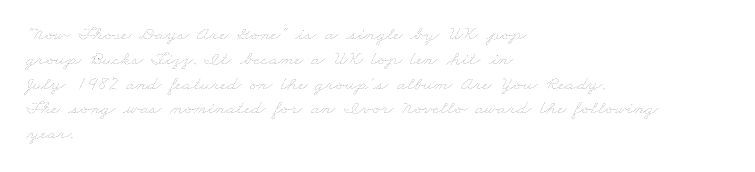
The setting favours the left margin, as ordinary paragraphs usually do. The zone under the glyphs is completely vacant. Weight: not bold — regular or lighter. Glyph-to-glyph distance matches everyday printed text.
